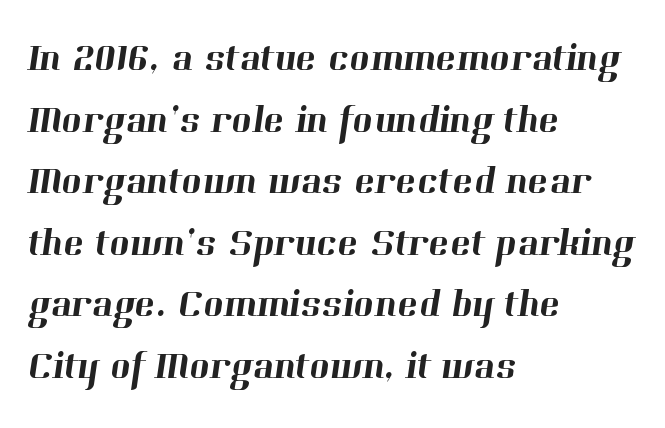
The image shows 39 px serif type; set left-aligned, normal line spacing (1.58x), normal letter spacing, not underlined; high stroke contrast and a medium x-height.
